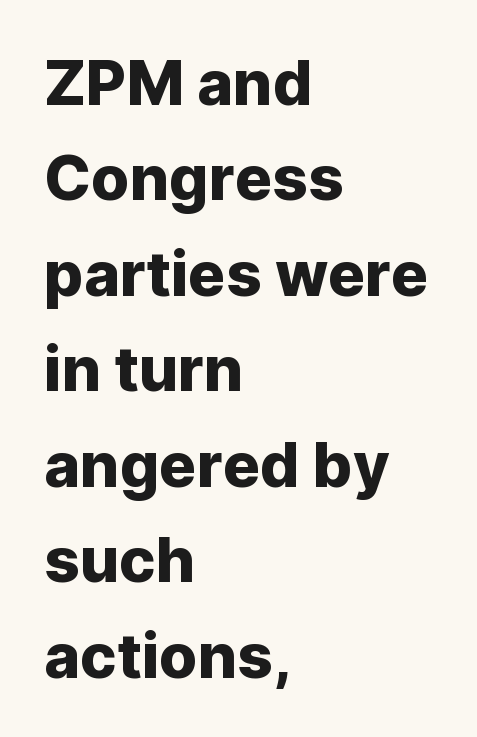
Check the space under the baseline: it is left empty. Each letter keeps its own natural width here, so spacing adapts to shape. The letters carry no serifs — their stems end cleanly without finishing strokes. Glyph-to-glyph distance matches everyday printed text. This block has exactly the height ordinary leading produces. Upright lettering throughout.
